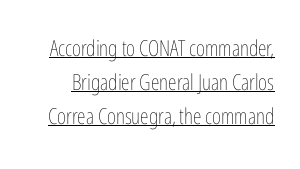
No extra ink here — the face is not bold. Regular leading. A typesetter would mark this as roman, not italic. Emphasis is given by a line drawn under the lettering. Standard letterfit; no display-style spreading of the glyphs.
